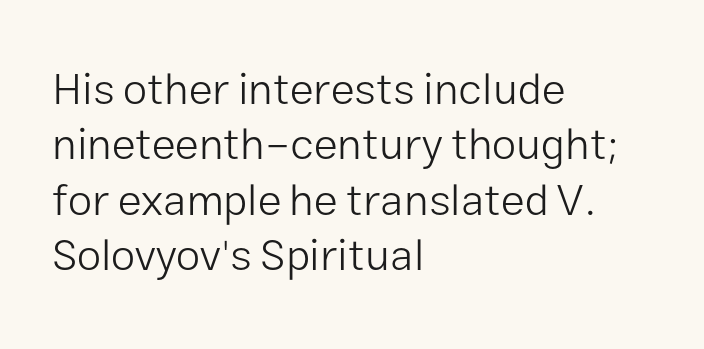
{"serif": "no", "italic": "no", "bold": "no", "weight": "light", "width": "normal", "stroke_contrast": "low", "x_height": "medium", "monospaced": "no", "underline": "no", "align": "left", "line_spacing": "normal", "line_spacing_ratio": 1.26, "letter_spacing": "normal", "letter_spacing_em": 0.0, "glyph_px": 44}
